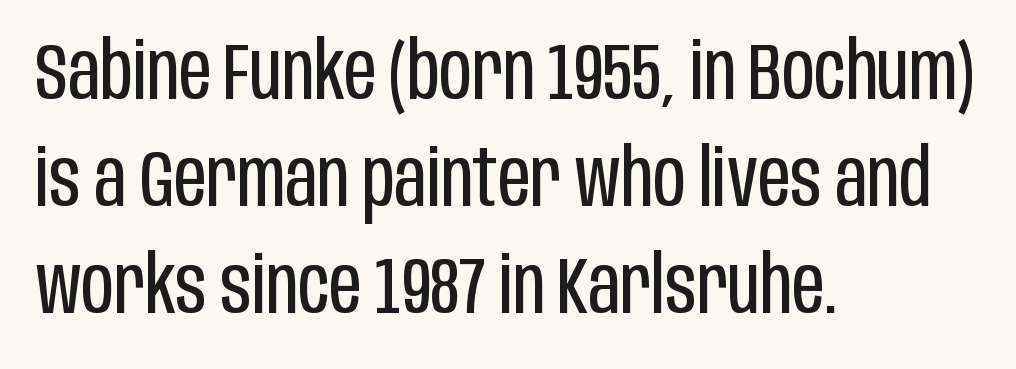
{"serif": "no", "italic": "no", "bold": "no", "weight": "regular", "width": "condensed", "stroke_contrast": "low", "x_height": "large", "monospaced": "no", "underline": "no", "align": "left", "line_spacing": "normal", "line_spacing_ratio": 1.34, "letter_spacing": "normal", "letter_spacing_em": 0.0, "glyph_px": 80}
